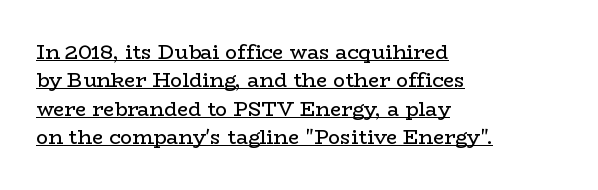
Q: Is the text bold? A: No.
Q: Is the text italic (slanted)? A: No, it is upright.
Q: Is the text underlined? A: Yes.
Q: How is the paragraph aligned? A: Left-aligned.
Q: Is the spacing between letters normal or unusually wide? A: Normal.
Q: Is the spacing between lines tight, normal or loose? A: Normal.
